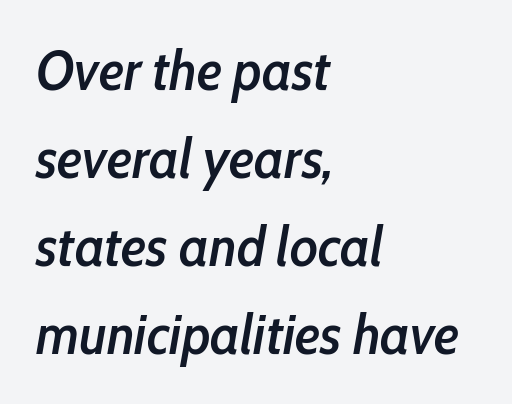
Q: Is the text bold? A: Semi-bold.
Q: Is the text italic (slanted)? A: Yes, it leans right by about 10 degrees.
Q: Is the text underlined? A: No.
Q: How is the paragraph aligned? A: Left-aligned.
Q: Is the spacing between letters normal or unusually wide? A: Normal.
Q: Is the spacing between lines tight, normal or loose? A: Normal.
Q: Width (condensed, normal, or wide)? A: Condensed.
Q: Stroke contrast? A: Low.
Q: x-height? A: Medium.
Q: Monospaced? A: No.
